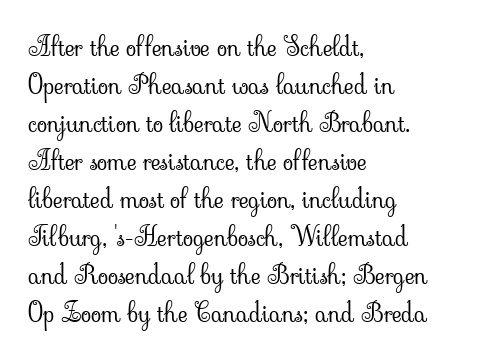
The designer left line spacing at the default. A classic flush-left, rag-right setting is used for this passage. The font sits on the lighter half of the weight spectrum, regular included. The letters stand straight up with perfectly vertical stems. No word sits above an underline.
